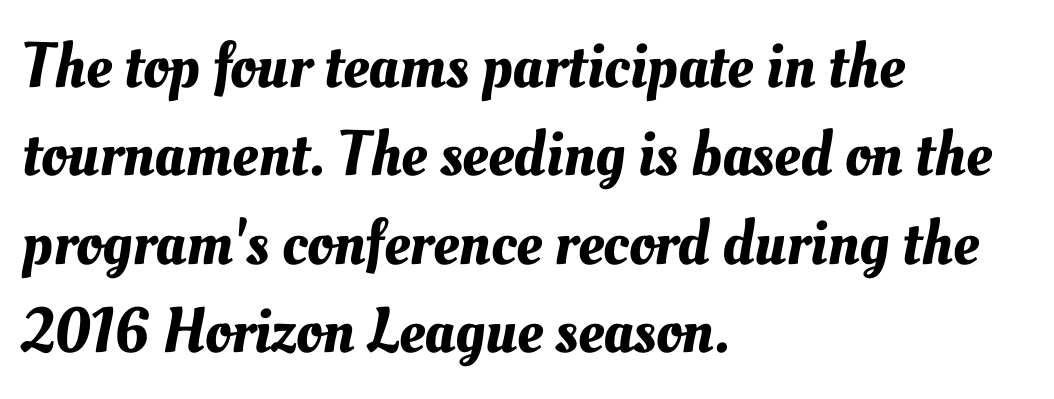
In terms of leading, this rendering sits right in the middle. The face used here is rendered with its standard letterfit. Where is the straight margin? On the left. Letters rest on an invisible, unmarked baseline. You could not count columns in this text — the font is proportionally spaced.
